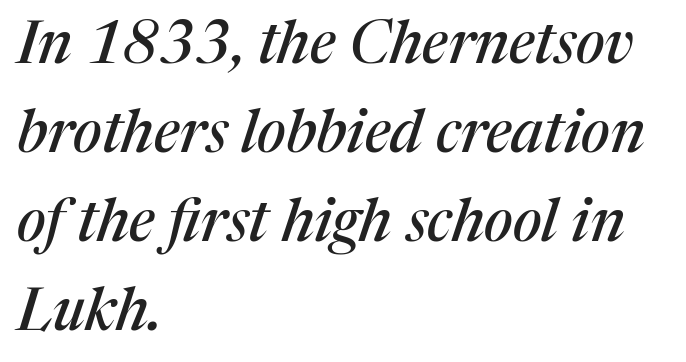
Q: Is the text italic (slanted)? A: Yes, it leans right by about 17 degrees.
Q: Is the typeface a serif or a sans-serif typeface? A: Serif.
Q: Is the text underlined? A: No.
Q: How is the paragraph aligned? A: Left-aligned.
Q: Is the spacing between letters normal or unusually wide? A: Normal.
Q: Is the spacing between lines tight, normal or loose? A: Normal.
Q: Width (condensed, normal, or wide)? A: Normal.
Q: Stroke contrast? A: Medium.
Q: x-height? A: Medium.
Q: Monospaced? A: No.
